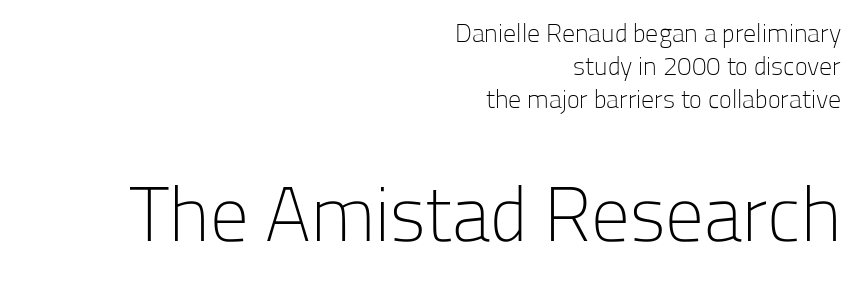
{"serif": "no", "italic": "no", "bold": "no", "weight": "light", "width": "normal", "stroke_contrast": "low", "x_height": "medium", "monospaced": "no", "underline": "no", "align": "right", "line_spacing": "normal", "line_spacing_ratio": 1.27, "letter_spacing": "normal", "letter_spacing_em": 0.0, "larger_block": "second", "size_ratio": 2.96, "glyph_px": 77}
